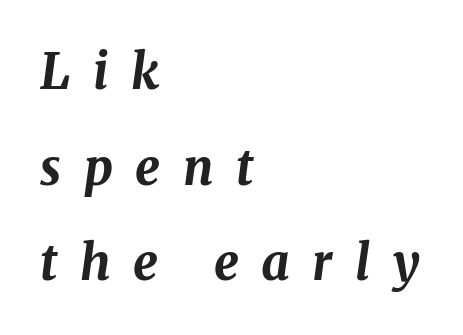
{"italic": "yes", "lean": "right", "slant_degrees": 8, "bold": "yes", "weight": "bold", "width": "normal", "stroke_contrast": "medium", "x_height": "medium", "monospaced": "no", "underline": "no", "align": "left", "line_spacing": "loose", "line_spacing_ratio": 1.95, "letter_spacing": "wide", "letter_spacing_em": 0.46, "glyph_px": 49}
